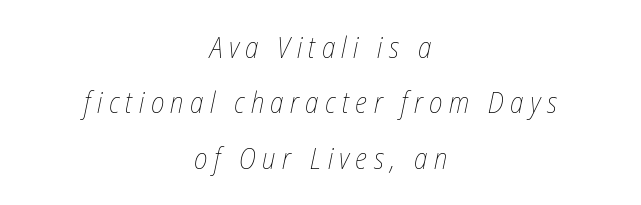
The image shows 29 px thin, condensed type, italic (leaning right); set centered, loose line spacing (1.91x), unusually wide letter spacing (+0.22 em), not underlined; low stroke contrast and a medium x-height.
